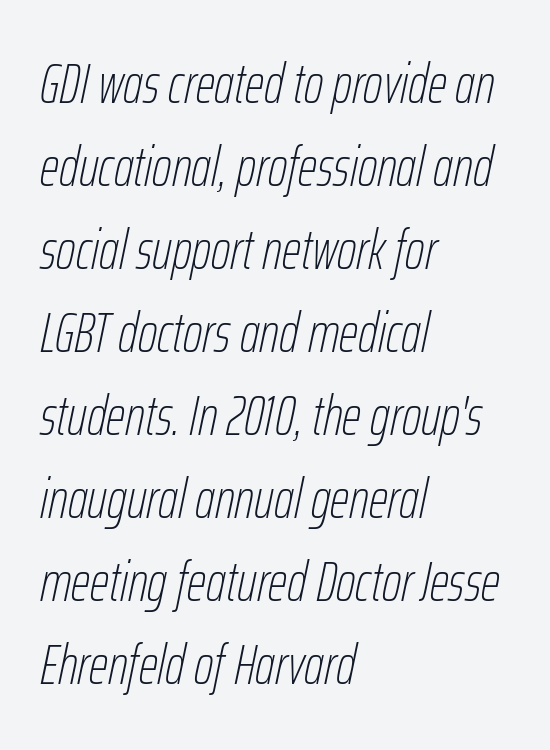
A typesetter would mark this as italic. Looks like regular typesetting: each glyph gets only the width it needs. Compared with typical paragraphs, the rows here are spaced about the same. These lines keep a tight, regular rhythm from letter to letter.
